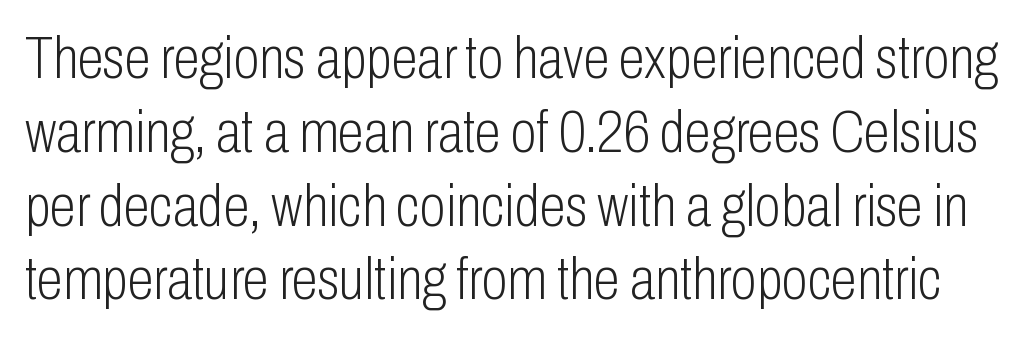
Designer's note — italics off, roman on. The letters sit at their default tracking, neither squeezed nor spread. The strokes carry an ordinary text weight at most. Is this a fixed-width face? No — the glyphs have proportional, varying widths. The type family on display is of the sans-serif kind.
